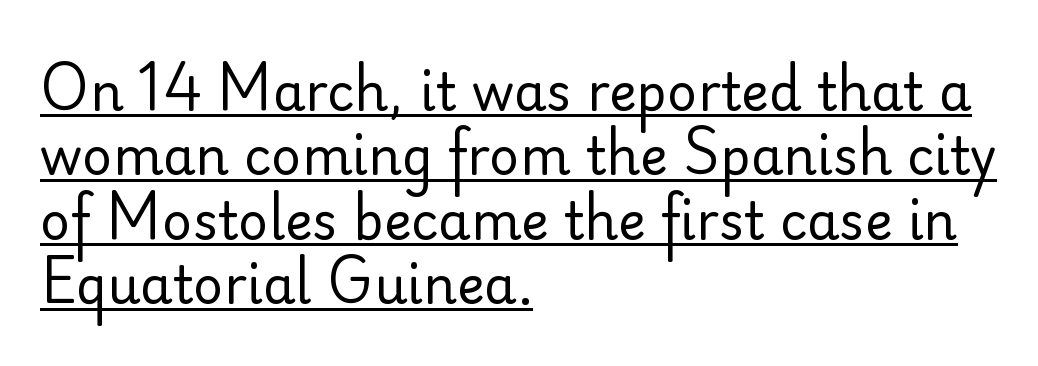
These characters rest on top of a visible drawn line. The letters advance in unequal steps, a hallmark of proportional type. What stands out about the letter spacing? Nothing — it is the standard amount. The lines are quadded left. A typesetter would mark this as roman, not italic.
